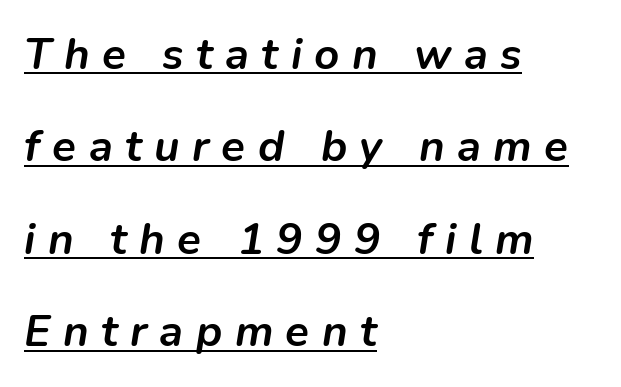
Q: Is the text bold? A: Yes.
Q: Is the text italic (slanted)? A: Yes, it leans right by about 9 degrees.
Q: Is the text underlined? A: Yes.
Q: How is the paragraph aligned? A: Left-aligned.
Q: Is the spacing between letters normal or unusually wide? A: Unusually wide.
Q: Is the spacing between lines tight, normal or loose? A: Loose.
Q: Width (condensed, normal, or wide)? A: Normal.
Q: Stroke contrast? A: Low.
Q: x-height? A: Medium.
Q: Monospaced? A: No.
